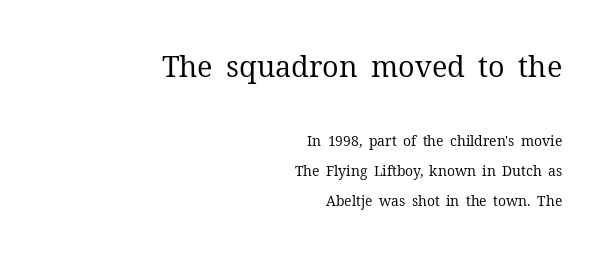
The image shows 29 px regular-weight serif type, upright; set right-aligned, loose line spacing (2.16x), normal letter spacing, not underlined; the first (top) block is 2.07x larger; medium stroke contrast and a medium x-height.
